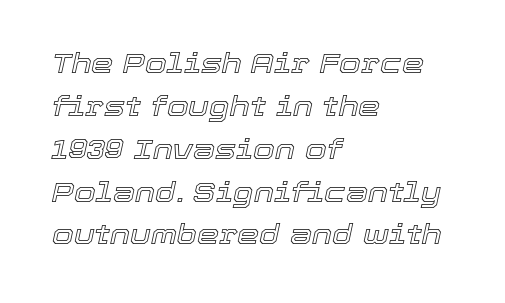
The image shows 28 px text type, italic (leaning right); set left-aligned, normal line spacing (1.53x), normal letter spacing, not underlined; a medium x-height.
